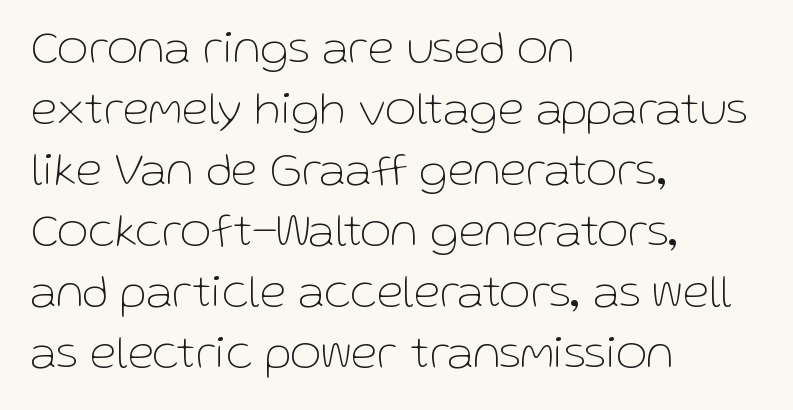
{"serif": "no", "italic": "no", "bold": "no", "weight": "thin", "width": "normal", "stroke_contrast": "low", "x_height": "medium", "monospaced": "no", "underline": "no", "align": "left", "line_spacing": "normal", "line_spacing_ratio": 1.27, "letter_spacing": "normal", "letter_spacing_em": 0.0, "glyph_px": 48}
